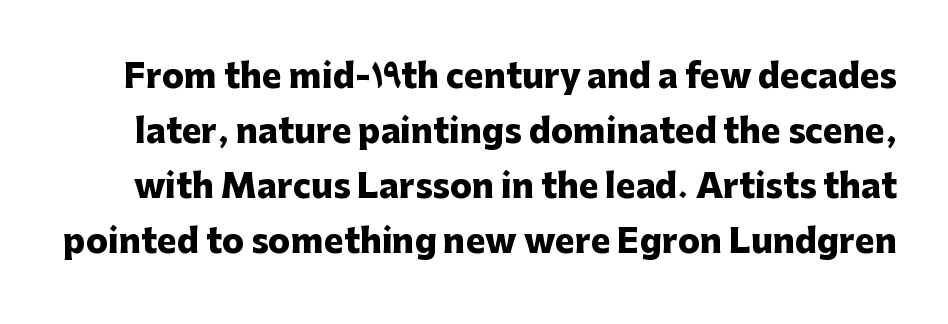
The image shows 33 px heavy sans-serif type, upright; set normal line spacing (1.67x), normal letter spacing, not underlined; low stroke contrast and a medium x-height.
